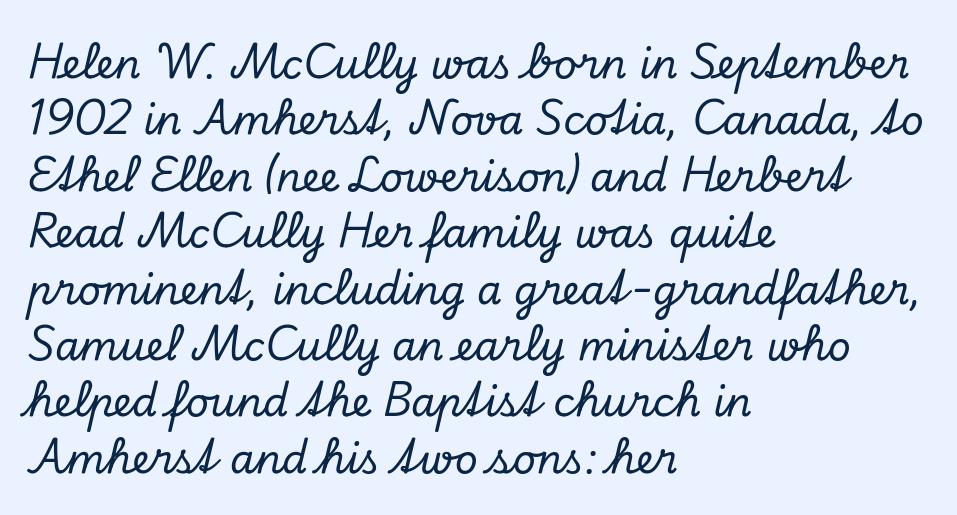
The rendering uses a moderate line-height, typical for paragraphs. You can tell it's italic because the verticals aren't actually vertical. What kind of face is this? One with serifs. Spacing verdict: proportional, widths tailored to each character. How are the letters spaced? Ordinarily, with no added tracking. Only glyphs here, with clear space below each row.
